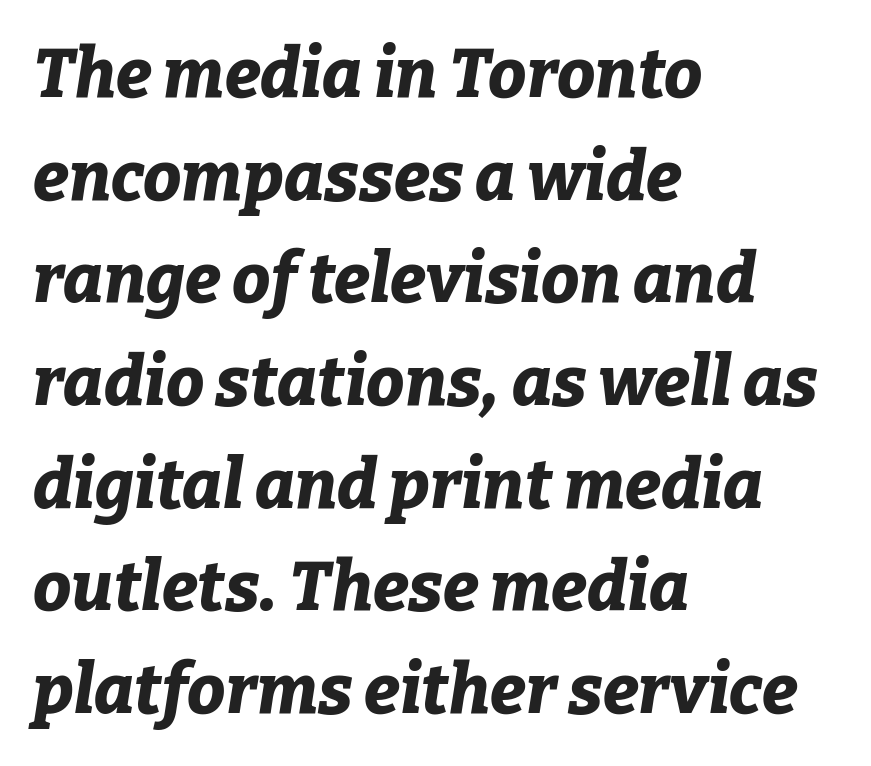
The specimen omits any rule beneath the text block's lines. Proportional: the letters do not fall into vertical columns. The lines in this sample share a left origin and differ only in where they stop. The glyphs look as if they've been sheared to an angle. Students, this is bold: see how much ink each stroke carries. Tracking here is standard; glyphs follow each other at the usual distance.
